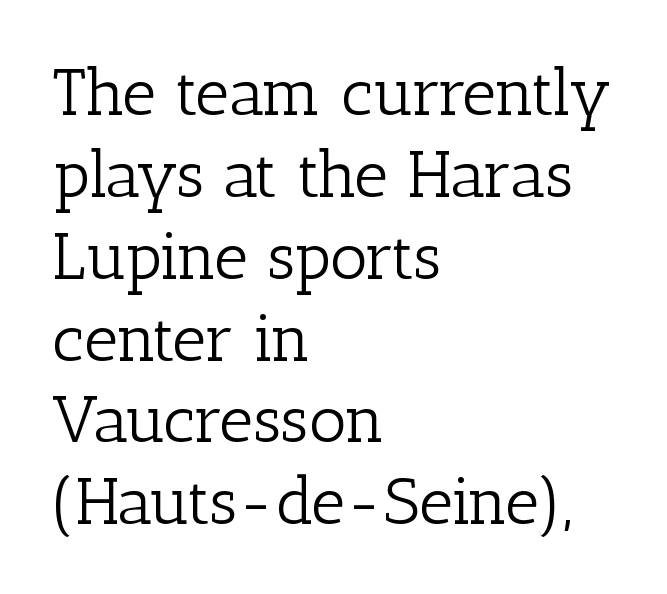
The image shows 66 px light serif type, upright; set left-aligned, line spacing 1.24x, normal letter spacing, not underlined; low stroke contrast and a medium x-height.
